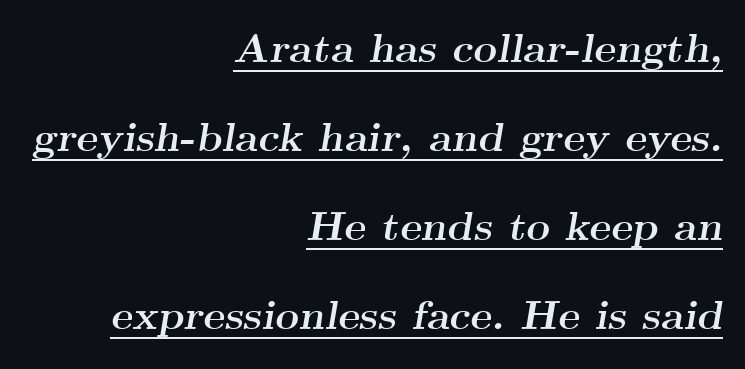
The image shows 41 px semibold, wide serif type, italic (leaning right); set right-aligned, loose line spacing (2.17x), normal letter spacing, underlined; medium stroke contrast and a small x-height.
